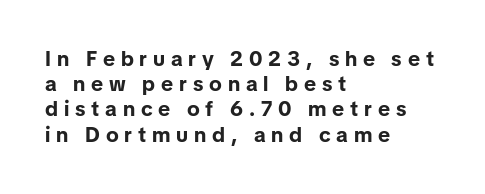
The image shows 21 px bold type, upright; set left-aligned, line spacing 1.2x, unusually wide letter spacing (+0.28 em), not underlined.
